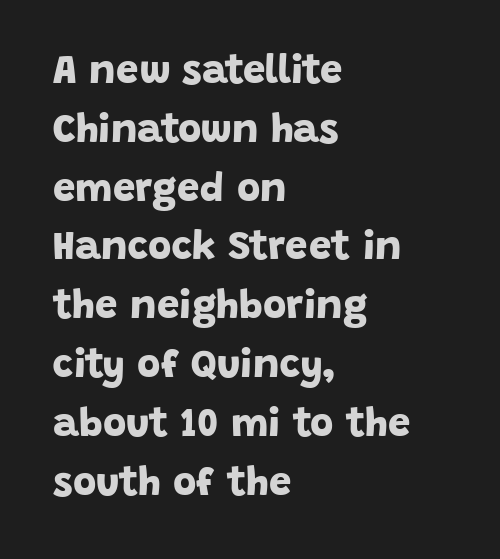
In terms of weight, the rendering is a true, heavy bold. Evenly set lines give the paragraph a standard silhouette. Does the copy run flush right? No — it runs flush left. In terms of letterspacing, this is plain default setting.
